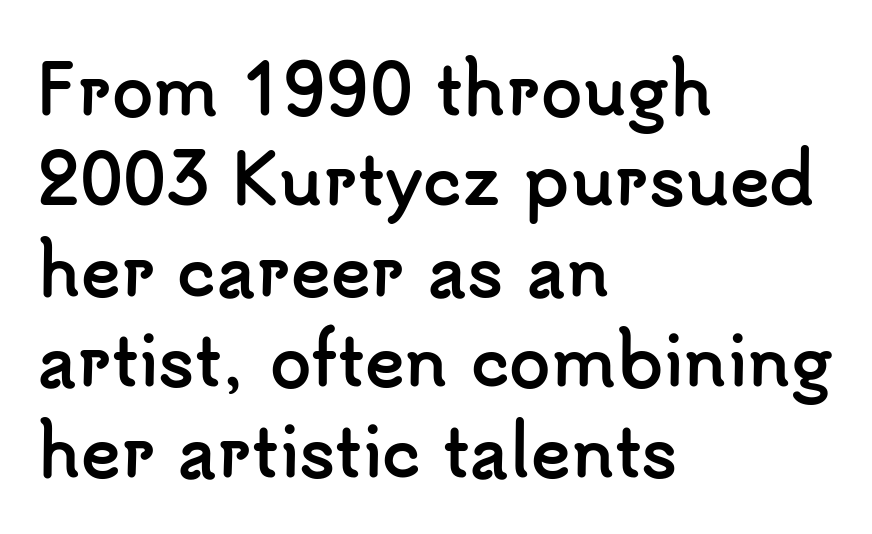
Q: Is the text bold? A: Yes.
Q: Is the text italic (slanted)? A: No, it is upright.
Q: Is the typeface a serif or a sans-serif typeface? A: Sans-serif.
Q: Is the text underlined? A: No.
Q: How is the paragraph aligned? A: Left-aligned.
Q: Is the spacing between letters normal or unusually wide? A: Normal.
Q: Is the spacing between lines tight, normal or loose? A: Normal.
Q: Width (condensed, normal, or wide)? A: Normal.
Q: Stroke contrast? A: Low.
Q: x-height? A: Small.
Q: Monospaced? A: No.
